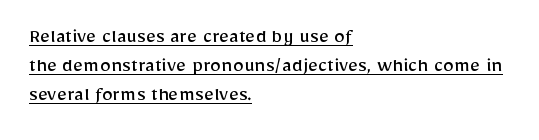
Q: Is the text bold? A: No.
Q: Is the text italic (slanted)? A: No, it is upright.
Q: Is the text underlined? A: Yes.
Q: How is the paragraph aligned? A: Left-aligned.
Q: Is the spacing between letters normal or unusually wide? A: Normal.
Q: Is the spacing between lines tight, normal or loose? A: Normal.
